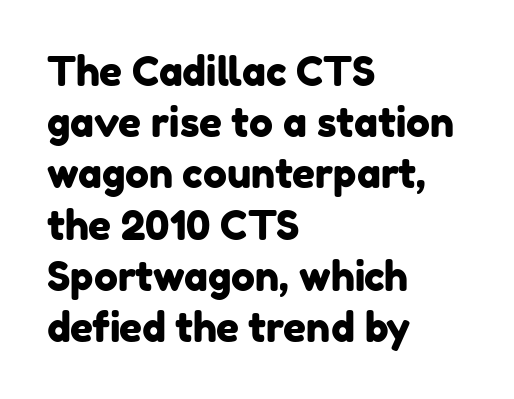
{"serif": "no", "width": "normal", "stroke_contrast": "low", "x_height": "medium", "monospaced": "no", "underline": "no", "align": "left", "line_spacing": "normal", "line_spacing_ratio": 1.28, "letter_spacing": "normal", "letter_spacing_em": 0.0, "glyph_px": 40}
